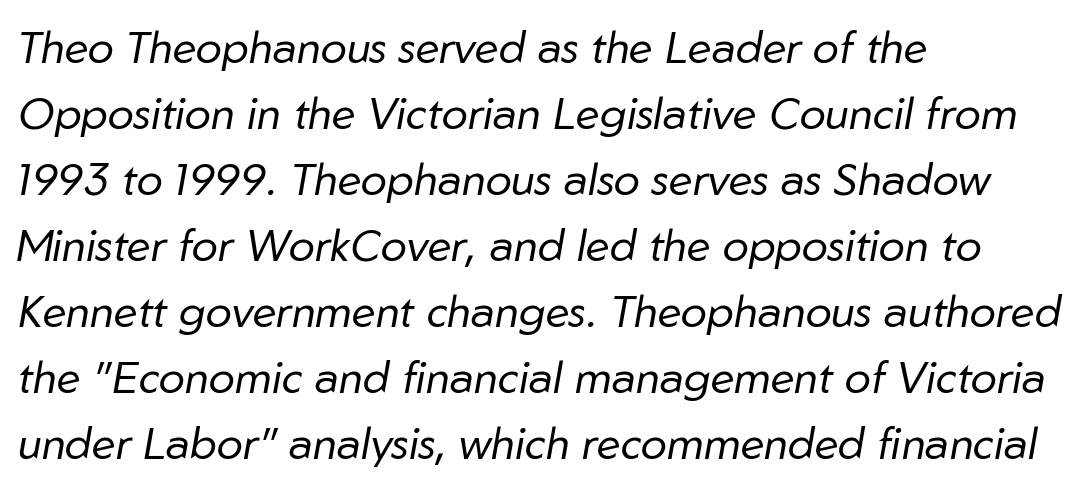
The image shows 44 px regular-weight type, italic (leaning right); set left-aligned, normal line spacing (1.5x), normal letter spacing, not underlined; low stroke contrast and a medium x-height.
